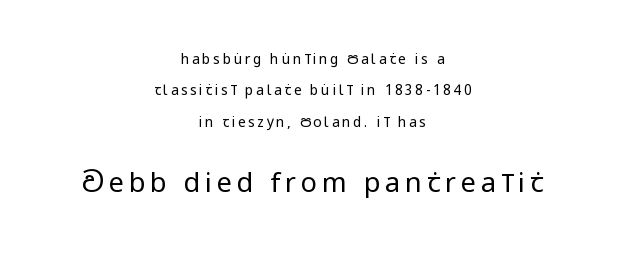
The image shows 27 px text type, upright; set centered, loose line spacing (2.25x), not underlined; the second (bottom) block is 1.93x larger.
